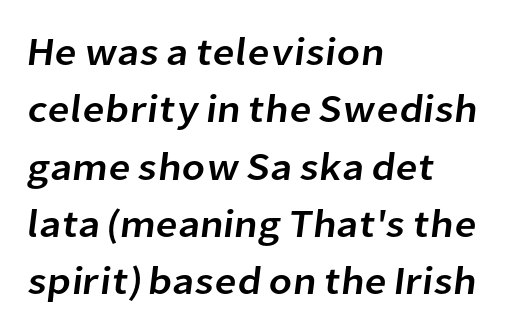
Q: Is the typeface a serif or a sans-serif typeface? A: Sans-serif.
Q: Is the text underlined? A: No.
Q: How is the paragraph aligned? A: Left-aligned.
Q: Is the spacing between letters normal or unusually wide? A: Normal.
Q: Is the spacing between lines tight, normal or loose? A: Normal.
Q: Width (condensed, normal, or wide)? A: Normal.
Q: Stroke contrast? A: Low.
Q: x-height? A: Medium.
Q: Monospaced? A: No.
